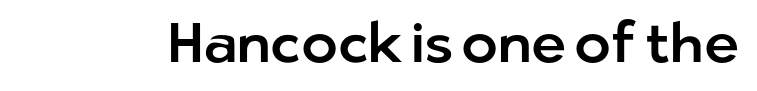
Is this a fixed-width face? No — the glyphs have proportional, varying widths. Font category for this specimen: sans-serif. Descenders are the only things crossing below the line. Ordinary non-slanted type is in use.
